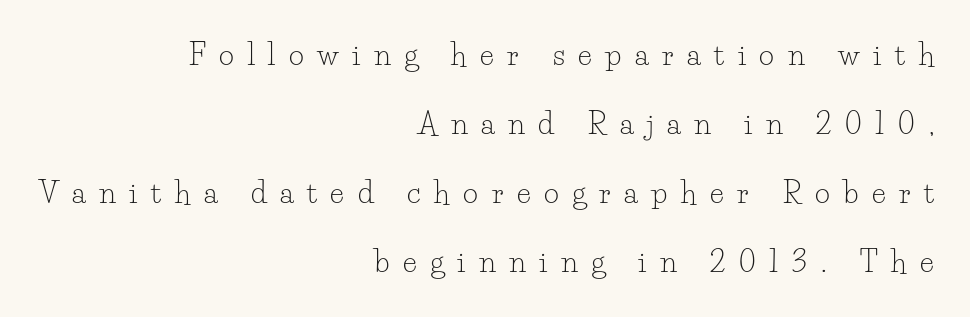
Tracking value appears strongly positive — letters spread wide. The setting favours the right margin, as signatures and pull-quotes sometimes do. The letters stand straight up with perfectly vertical stems. Regarding leading, the lines here are spaced well apart.
